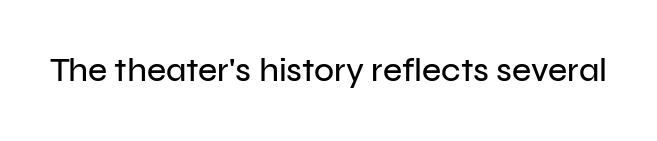
Is the letter spacing exaggerated? No — it looks like the ordinary default. A clean baseline with only descenders dipping below it. Is this a sans? Yes — the strokes have no serifs. Character widths vary here, with narrow letters taking less room than wide ones. Unlike italic type, these characters show no tilt at all.
